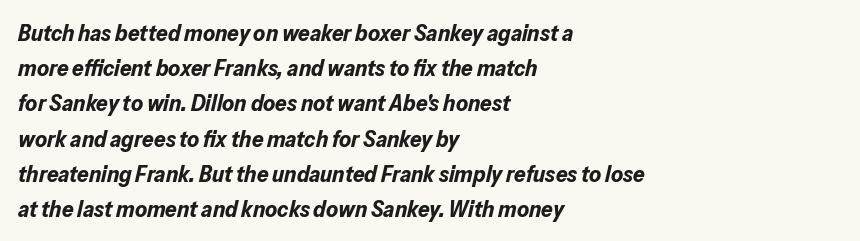
Q: Is the text bold? A: Yes.
Q: Is the text italic (slanted)? A: Yes, it leans right by about 13 degrees.
Q: Is the text underlined? A: No.
Q: How is the paragraph aligned? A: Left-aligned.
Q: Is the spacing between letters normal or unusually wide? A: Normal.
Q: Is the spacing between lines tight, normal or loose? A: Normal.
